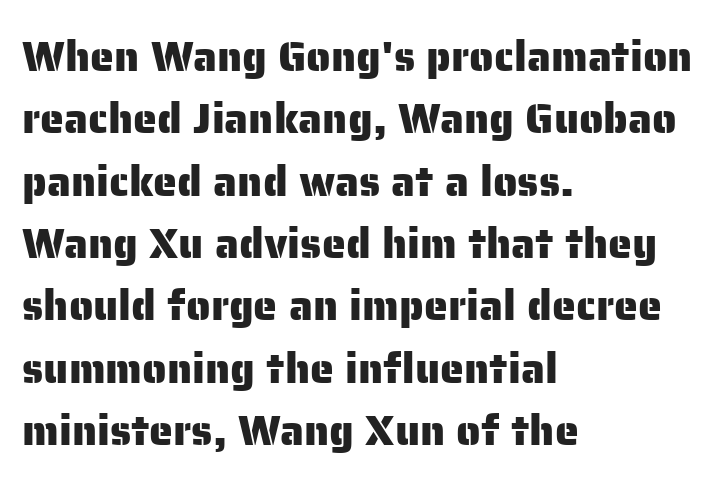
The image shows 43 px sans-serif type, upright; set left-aligned, normal line spacing (1.45x), normal letter spacing, not underlined; low stroke contrast and a medium x-height.
